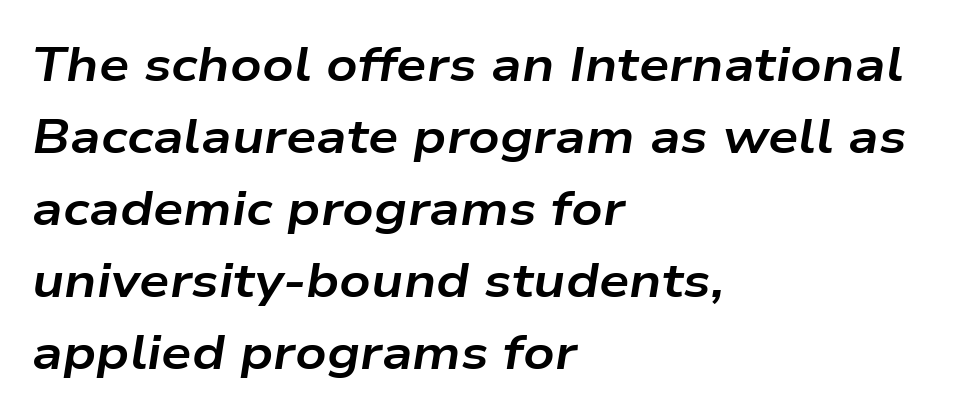
Which margin do the lines hug? The left one — the right edge is uneven. Descenders are the only things crossing below the line. Spacing verdict: proportional, widths tailored to each character. Italic? Definitely — the glyphs are oblique. The face used here has the dense, thick strokes of a bold. Regarding leading, the lines here are spaced in the standard way.
